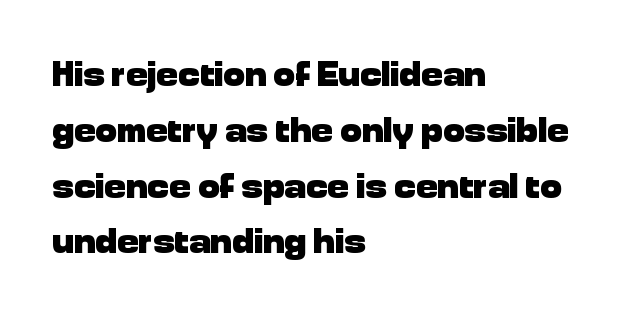
{"serif": "no", "italic": "no", "bold": "yes", "weight": "heavy", "width": "normal", "stroke_contrast": "low", "x_height": "medium", "monospaced": "no", "underline": "no", "align": "left", "line_spacing": "normal", "line_spacing_ratio": 1.55, "letter_spacing": "normal", "letter_spacing_em": 0.0, "glyph_px": 36}
